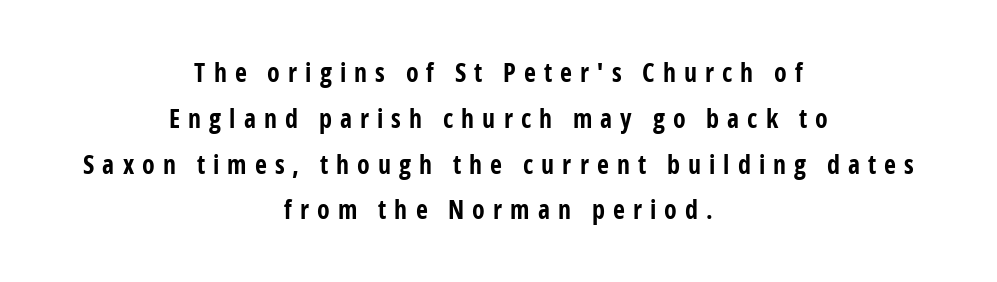
{"italic": "no", "bold": "yes", "underline": "no", "align": "center", "line_spacing_ratio": 1.76, "letter_spacing": "wide", "letter_spacing_em": 0.31, "glyph_px": 26}
